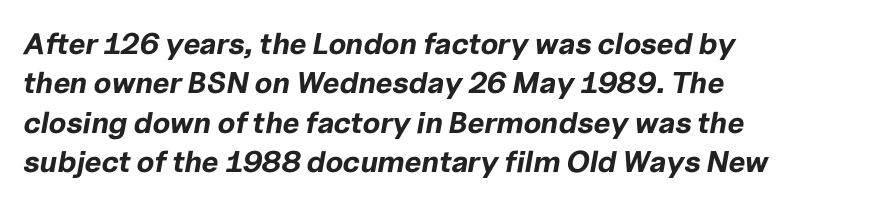
The image shows 30 px bold type, italic (leaning right); set left-aligned, normal line spacing (1.31x), normal letter spacing, not underlined; low stroke contrast and a medium x-height.
